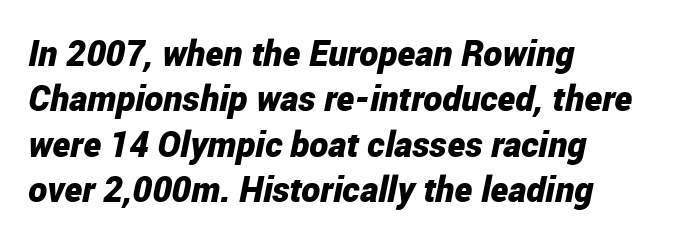
Honestly, the row spacing looks completely unremarkable. Think of a printed novel: that variable character pitch is what you see here. Characters follow at the spacing the type designer built in. The passage is arranged the way most books set body copy — flush left.
